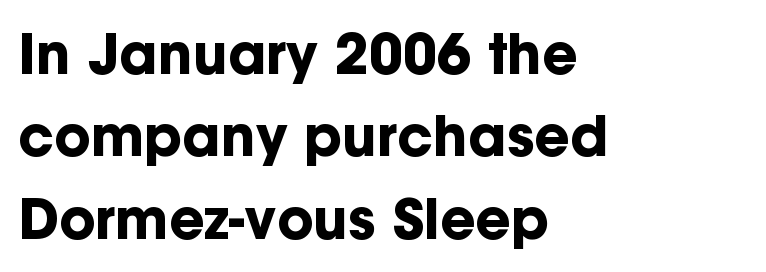
These lines keep a tight, regular rhythm from letter to letter. The face used here is proportionally spaced, like ordinary book or web type. Vertical spacing — default. Letterform terminals end flat and unadorned throughout the passage.
